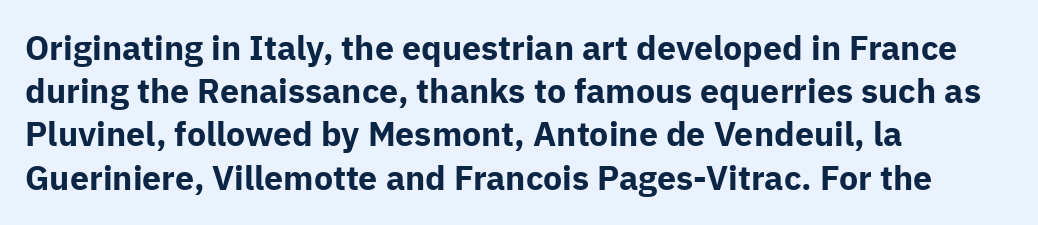
{"serif": "no", "italic": "no", "bold": "yes", "weight": "bold", "width": "normal", "stroke_contrast": "low", "x_height": "medium", "monospaced": "no", "underline": "no", "align": "left", "line_spacing": "normal", "line_spacing_ratio": 1.27, "letter_spacing": "normal", "letter_spacing_em": 0.0, "glyph_px": 34}
